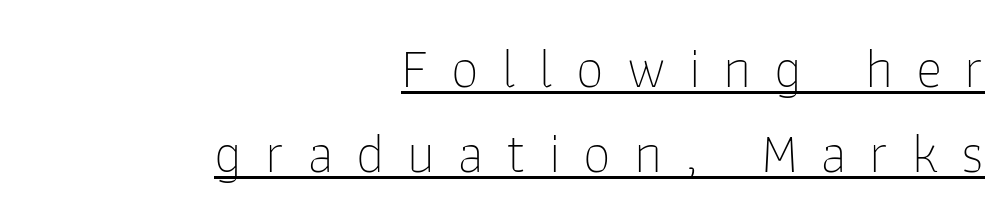
The image shows 56 px thin sans-serif type, upright; set right-aligned, normal line spacing (1.52x), unusually wide letter spacing (+0.41 em), underlined; low stroke contrast and a medium x-height.
